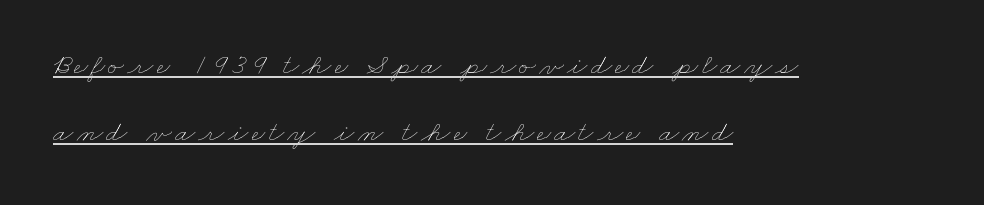
The image shows 30 px thin, wide type; set left-aligned, loose line spacing (2.25x), underlined; low stroke contrast and a small x-height.
